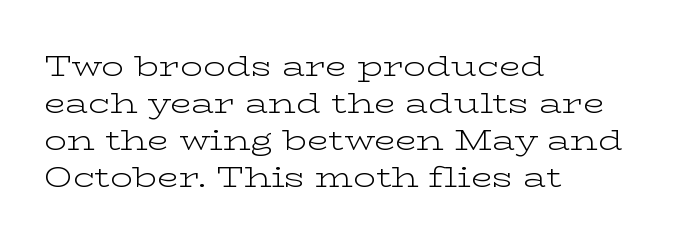
Q: Is the text bold? A: No.
Q: Is the text italic (slanted)? A: No, it is upright.
Q: Is the typeface a serif or a sans-serif typeface? A: Serif.
Q: Is the text underlined? A: No.
Q: How is the paragraph aligned? A: Left-aligned.
Q: Is the spacing between letters normal or unusually wide? A: Normal.
Q: Is the spacing between lines tight, normal or loose? A: Normal.
Q: Width (condensed, normal, or wide)? A: Wide.
Q: Stroke contrast? A: Low.
Q: x-height? A: Medium.
Q: Monospaced? A: No.
